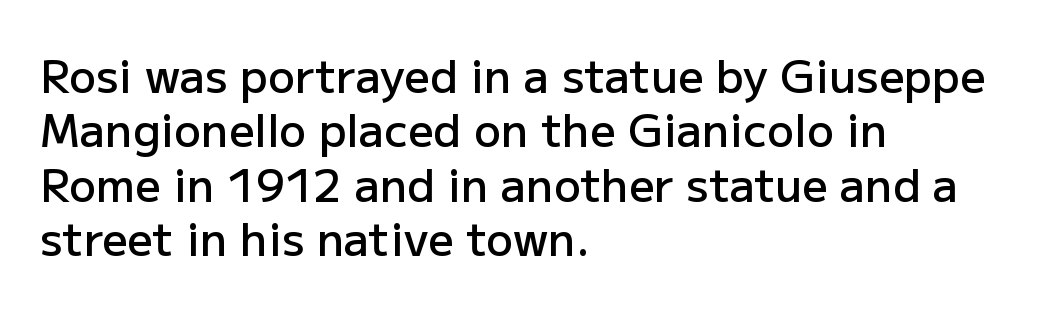
The image shows 45 px semibold sans-serif type, upright; set left-aligned, line spacing 1.21x, normal letter spacing, not underlined; low stroke contrast and a medium x-height.
